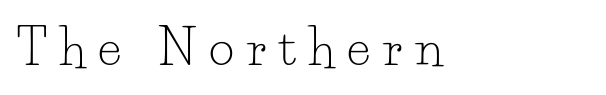
Tracking value appears strongly positive — letters spread wide. You could not count columns in this text — the font is proportionally spaced. The passage is arranged the way most books set body copy — flush left. The font family rendered here belongs to the serif group. A quiet, ordinary-to-light weight characterises the typeface. Type without underlining.
